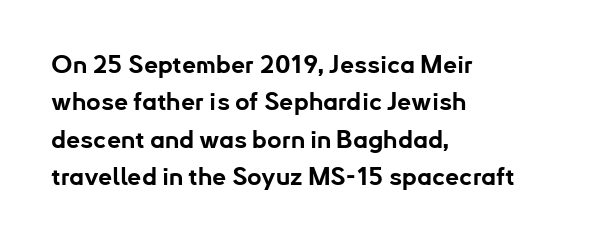
Q: Is the text bold? A: Yes.
Q: Is the text italic (slanted)? A: No, it is upright.
Q: Is the text underlined? A: No.
Q: How is the paragraph aligned? A: Left-aligned.
Q: Is the spacing between letters normal or unusually wide? A: Normal.
Q: Is the spacing between lines tight, normal or loose? A: Normal.
